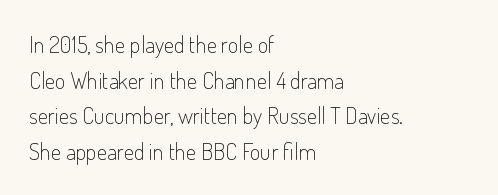
Q: Is the text bold? A: No.
Q: Is the text italic (slanted)? A: No, it is upright.
Q: Is the text underlined? A: No.
Q: How is the paragraph aligned? A: Left-aligned.
Q: Is the spacing between letters normal or unusually wide? A: Normal.
Q: Is the spacing between lines tight, normal or loose? A: Normal.
